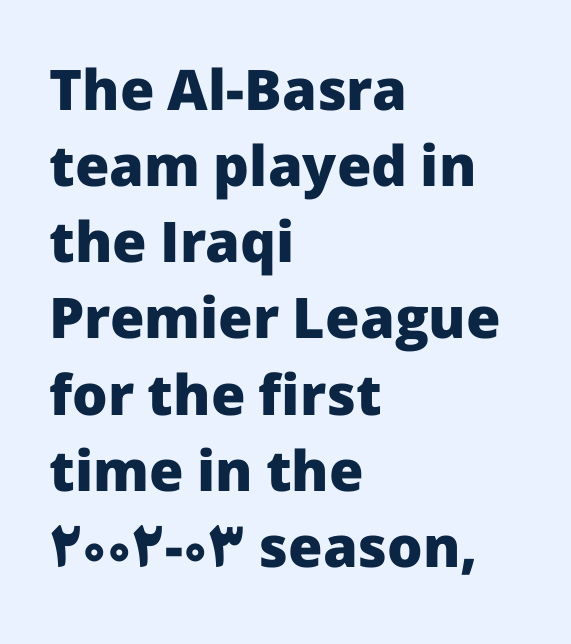
Q: Is the text bold? A: Yes.
Q: Is the text italic (slanted)? A: No, it is upright.
Q: Is the typeface a serif or a sans-serif typeface? A: Sans-serif.
Q: Is the text underlined? A: No.
Q: How is the paragraph aligned? A: Left-aligned.
Q: Is the spacing between letters normal or unusually wide? A: Normal.
Q: Is the spacing between lines tight, normal or loose? A: Normal.
Q: Width (condensed, normal, or wide)? A: Normal.
Q: Stroke contrast? A: Low.
Q: x-height? A: Medium.
Q: Monospaced? A: No.
